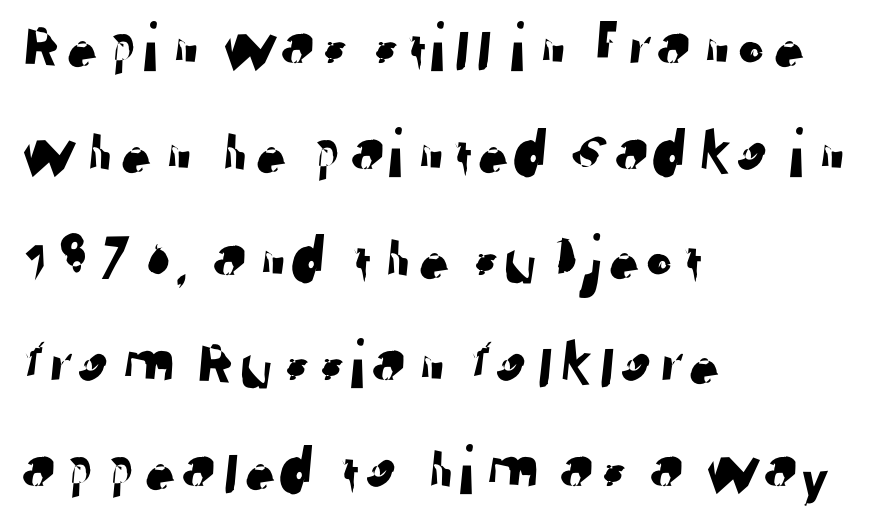
No word sits above an underline. Leading: standard. Left-aligned paragraph, ragged on the right. Character widths vary here, with narrow letters taking less room than wide ones. Spacing between characters is what you'd get straight out of the box. This rendering employs a face without finishing strokes, i.e., a sans-serif.
